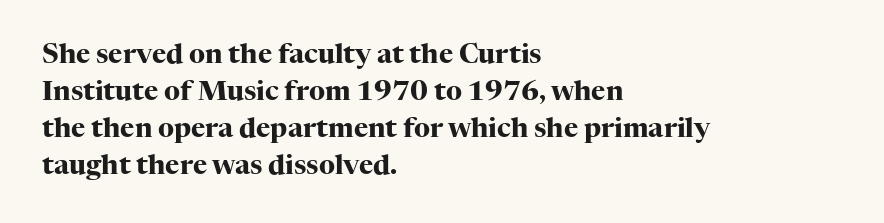
Q: Is the text bold? A: Yes.
Q: Is the text italic (slanted)? A: No, it is upright.
Q: Is the text underlined? A: No.
Q: How is the paragraph aligned? A: Left-aligned.
Q: Is the spacing between letters normal or unusually wide? A: Normal.
Q: Is the spacing between lines tight, normal or loose? A: Normal.
